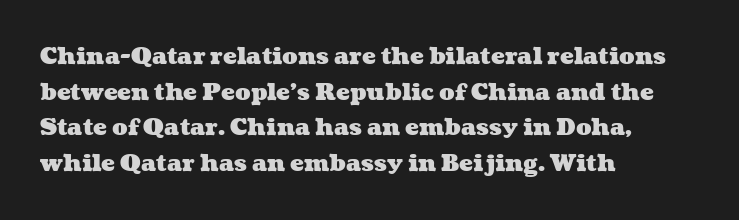
The lines are quadded left. How would I describe the line gaps? Plain and ordinary. The passage shown has conventional tracking throughout. Heft: maximum for text — a bold. The gap between lines stays unmarked.
